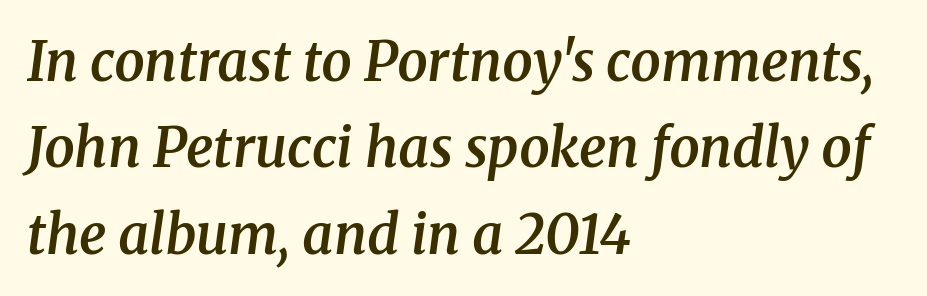
{"serif": "yes", "italic": "yes", "lean": "right", "slant_degrees": 8, "bold": "semi", "weight": "semibold", "width": "normal", "stroke_contrast": "medium", "x_height": "medium", "monospaced": "no", "underline": "no", "align": "left", "line_spacing": "normal", "line_spacing_ratio": 1.6, "letter_spacing": "normal", "letter_spacing_em": 0.0, "glyph_px": 54}
